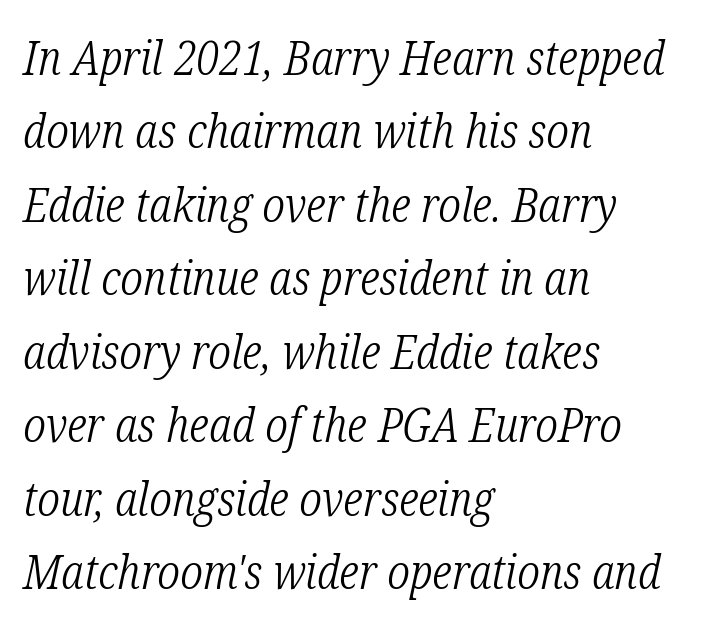
{"serif": "yes", "italic": "yes", "lean": "right", "slant_degrees": 12, "bold": "no", "weight": "light", "width": "condensed", "stroke_contrast": "low", "x_height": "medium", "monospaced": "no", "underline": "no", "align": "left", "line_spacing": "normal", "line_spacing_ratio": 1.53, "letter_spacing": "normal", "letter_spacing_em": 0.0, "glyph_px": 48}
